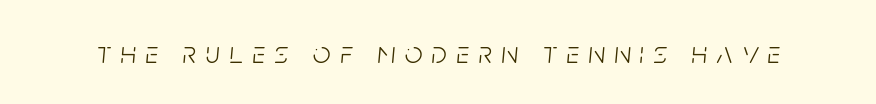
The image shows 31 px light, condensed type, italic (leaning right); set unusually wide letter spacing (+0.31 em), not underlined; low stroke contrast and a large x-height.
